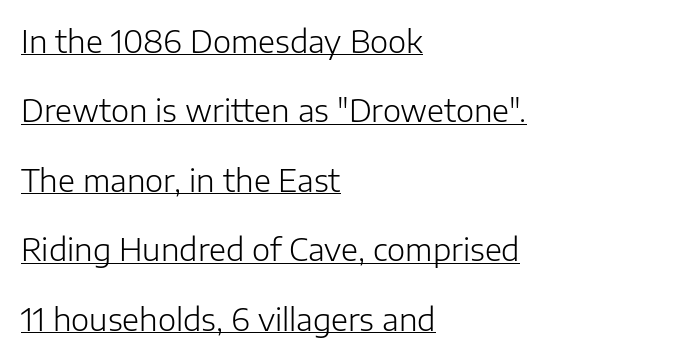
Q: Is the text bold? A: No.
Q: Is the text italic (slanted)? A: No, it is upright.
Q: Is the typeface a serif or a sans-serif typeface? A: Sans-serif.
Q: Is the text underlined? A: Yes.
Q: How is the paragraph aligned? A: Left-aligned.
Q: Is the spacing between letters normal or unusually wide? A: Normal.
Q: Is the spacing between lines tight, normal or loose? A: Loose.
Q: Width (condensed, normal, or wide)? A: Normal.
Q: Stroke contrast? A: Low.
Q: x-height? A: Medium.
Q: Monospaced? A: No.
